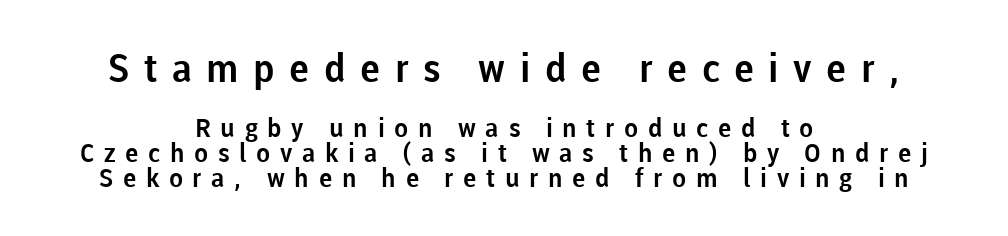
Q: Is the text italic (slanted)? A: No, it is upright.
Q: Is the typeface a serif or a sans-serif typeface? A: Sans-serif.
Q: Is the text underlined? A: No.
Q: How is the paragraph aligned? A: Centered.
Q: Is the spacing between letters normal or unusually wide? A: Unusually wide.
Q: Is the spacing between lines tight, normal or loose? A: Tight.
Q: Which block of text is set in a larger size, the first (top) or the second (bottom)? A: The first (top) one.
Q: Width (condensed, normal, or wide)? A: Normal.
Q: Stroke contrast? A: Low.
Q: x-height? A: Medium.
Q: Monospaced? A: No.
